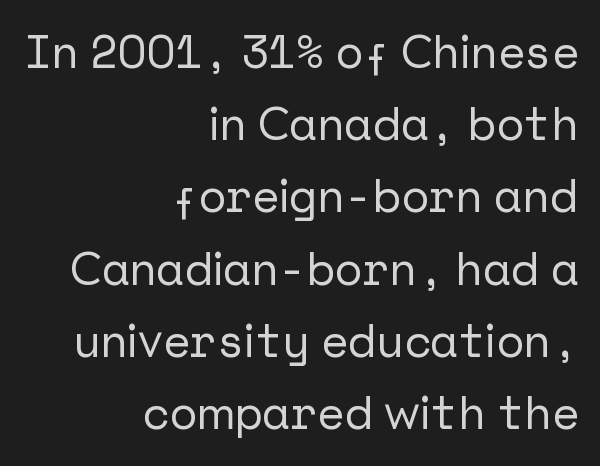
The image shows 46 px sans-serif type, upright; set right-aligned, normal line spacing (1.57x), normal letter spacing, not underlined; low stroke contrast and a medium x-height.
